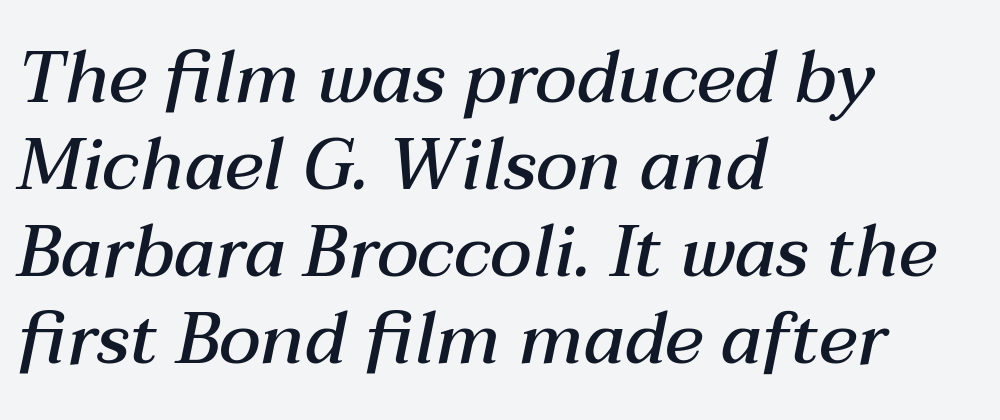
Q: Is the text bold? A: Semi-bold.
Q: Is the text italic (slanted)? A: Yes, it leans right by about 12 degrees.
Q: Is the text underlined? A: No.
Q: How is the paragraph aligned? A: Left-aligned.
Q: Is the spacing between letters normal or unusually wide? A: Normal.
Q: Width (condensed, normal, or wide)? A: Normal.
Q: Stroke contrast? A: Medium.
Q: x-height? A: Medium.
Q: Monospaced? A: No.
